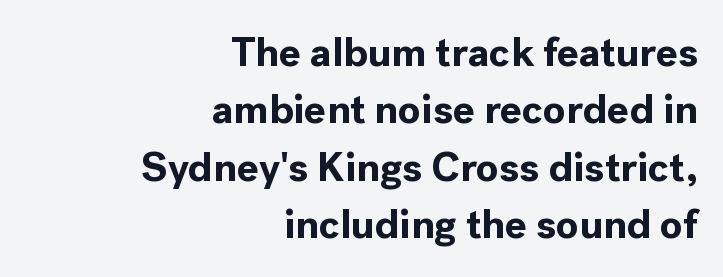
{"serif": "no", "italic": "no", "bold": "yes", "weight": "bold", "width": "normal", "x_height": "medium", "monospaced": "no", "underline": "no", "align": "right", "line_spacing": "normal", "line_spacing_ratio": 1.4, "letter_spacing": "normal", "letter_spacing_em": 0.0, "glyph_px": 41}
